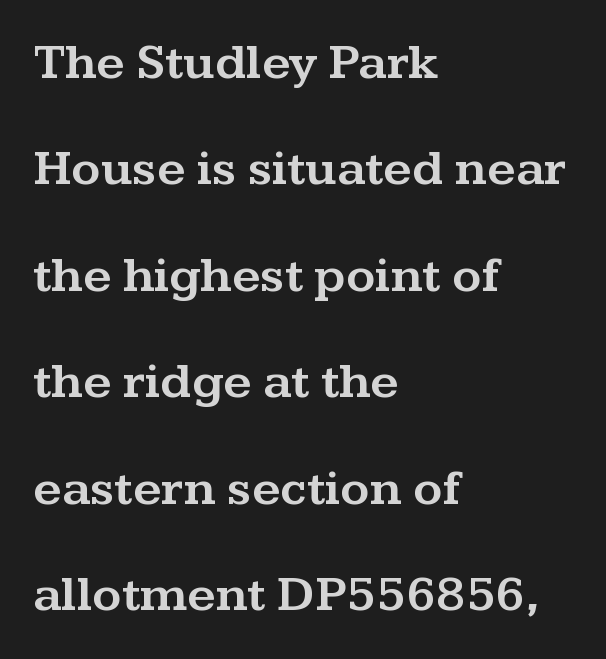
Q: Is the text italic (slanted)? A: No, it is upright.
Q: Is the typeface a serif or a sans-serif typeface? A: Serif.
Q: Is the text underlined? A: No.
Q: How is the paragraph aligned? A: Left-aligned.
Q: Is the spacing between letters normal or unusually wide? A: Normal.
Q: Is the spacing between lines tight, normal or loose? A: Loose.
Q: Width (condensed, normal, or wide)? A: Wide.
Q: Stroke contrast? A: Medium.
Q: x-height? A: Medium.
Q: Monospaced? A: No.
